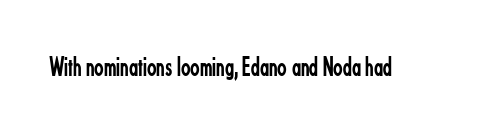
The image shows 28 px regular-weight, condensed sans-serif type, upright; set normal letter spacing, not underlined; low stroke contrast and a small x-height.
